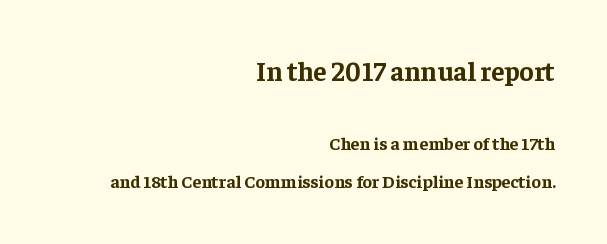
The words here are not underlined. The characters look thick and weighty, a clear bold. Does the bottom block carry the larger type? No, the top block does. Caption: multi-line text, flush right, ragged left. The space between consecutive lines is lavish. Tracking here is standard; glyphs follow each other at the usual distance.
